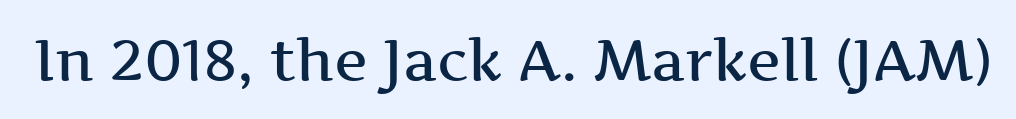
The image shows 57 px semibold, wide serif type, upright; set normal letter spacing, not underlined; medium stroke contrast and a medium x-height.
